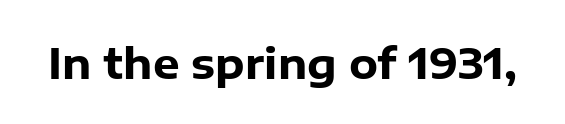
The image shows 42 px heavy sans-serif type, upright; set normal letter spacing, not underlined; low stroke contrast and a medium x-height.
